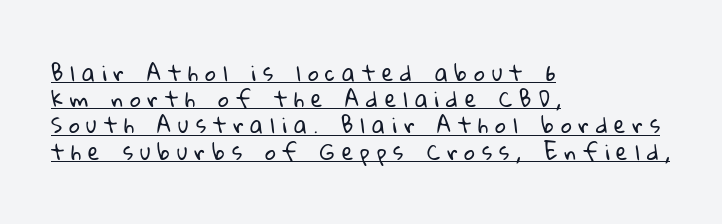
The image shows 21 px text type; set left-aligned, normal line spacing (1.25x), unusually wide letter spacing (+0.33 em), underlined.
